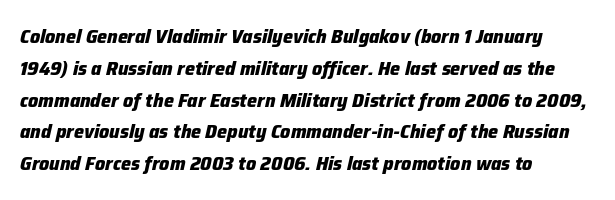
{"italic": "yes", "lean": "right", "slant_degrees": 12, "bold": "yes", "underline": "no", "align": "left", "line_spacing": "normal", "line_spacing_ratio": 1.59, "letter_spacing": "normal", "letter_spacing_em": 0.0, "glyph_px": 20}
